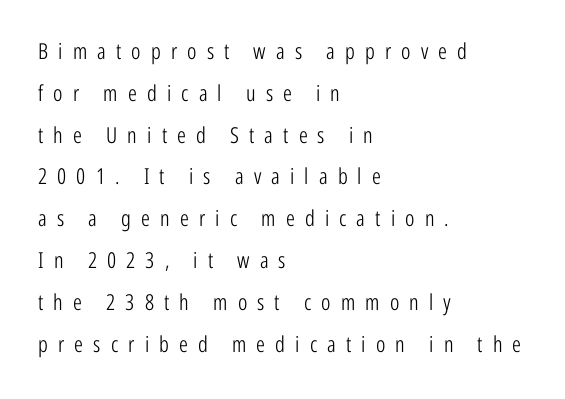
One glance says open: line gaps are wider than usual. Each row of text sits above clean, open space. Words appear elongated and porous because spacing is wide. The lines are quadded left. Is the stroke heavy? The answer is a plain regular-or-lighter.
